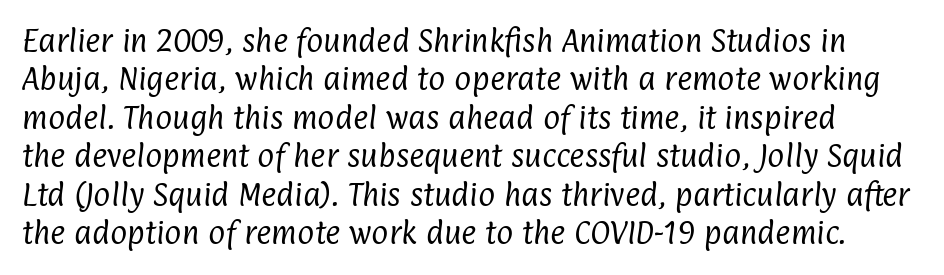
{"bold": "no", "underline": "no", "line_spacing": "normal", "line_spacing_ratio": 1.48, "letter_spacing": "normal", "letter_spacing_em": 0.0, "glyph_px": 26}
